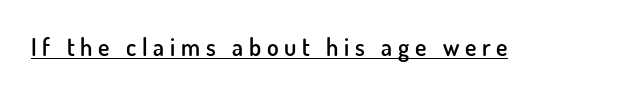
Rendered with straight, roman letterforms. Summary of weight: moderately heavy, a semibold. These lines have a slow, spaced-out rhythm from letter to letter. This rendering features underlined lettering.
